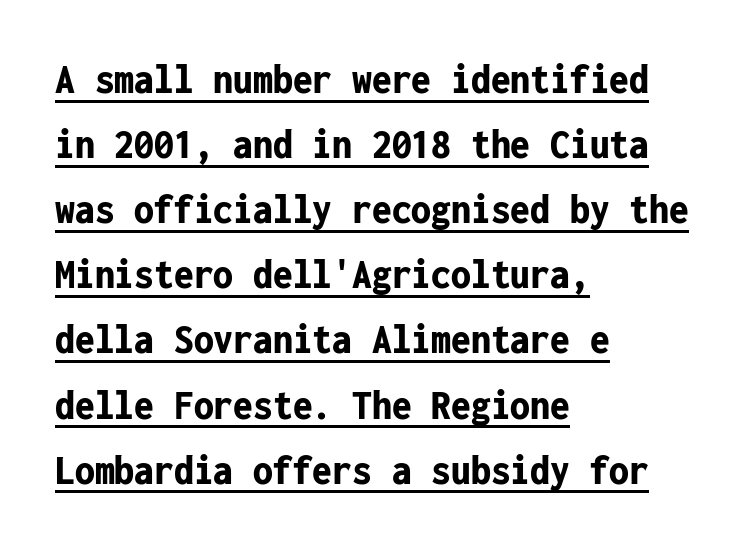
{"serif": "no", "italic": "no", "bold": "yes", "weight": "bold", "width": "condensed", "stroke_contrast": "low", "x_height": "medium", "monospaced": "yes", "underline": "yes", "align": "left", "line_spacing": "normal", "line_spacing_ratio": 1.48, "letter_spacing": "normal", "letter_spacing_em": 0.0, "glyph_px": 44}
